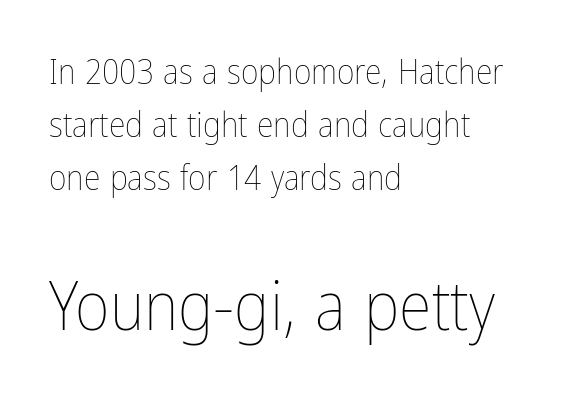
Q: Is the text bold? A: No.
Q: Is the text italic (slanted)? A: No, it is upright.
Q: Is the text underlined? A: No.
Q: How is the paragraph aligned? A: Left-aligned.
Q: Is the spacing between letters normal or unusually wide? A: Normal.
Q: Is the spacing between lines tight, normal or loose? A: Normal.
Q: Which block of text is set in a larger size, the first (top) or the second (bottom)? A: The second (bottom) one.
Q: Width (condensed, normal, or wide)? A: Condensed.
Q: Stroke contrast? A: Low.
Q: x-height? A: Medium.
Q: Monospaced? A: No.
